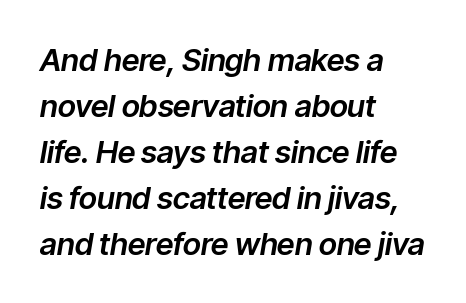
The image shows 31 px text type, italic (leaning right); set left-aligned, normal line spacing (1.48x), normal letter spacing, not underlined; low stroke contrast and a medium x-height.
